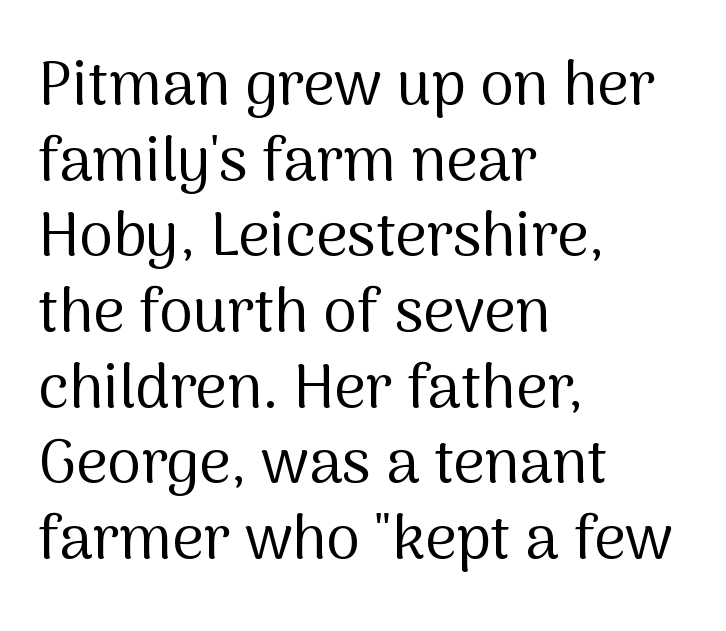
The image shows 61 px regular-weight sans-serif type, upright; set left-aligned, line spacing 1.24x, normal letter spacing, not underlined; medium stroke contrast and a medium x-height.
